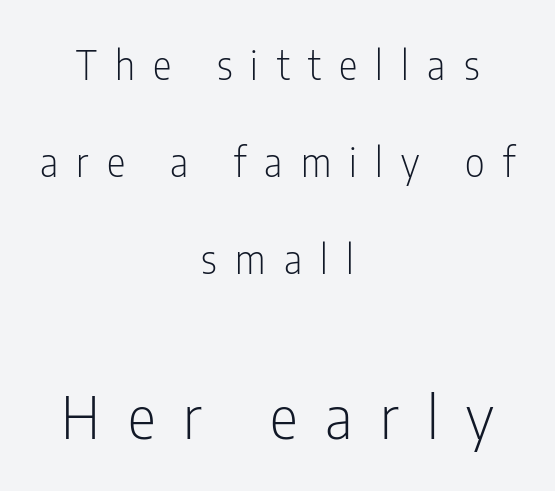
Underlining? Definitely not there. The leading is generous, giving the passage an open texture. You could only call the tracking loose — the letters float apart. The passage shown is typed in a proportional face where columns would drift. Type style note: lacks serifs. The compositor balanced each line on the midline.
